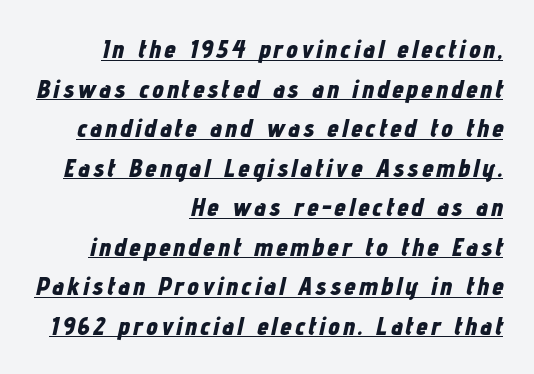
Q: Is the text bold? A: Yes.
Q: Is the text italic (slanted)? A: Yes, it leans right by about 12 degrees.
Q: Is the text underlined? A: Yes.
Q: How is the paragraph aligned? A: Right-aligned.
Q: Is the spacing between lines tight, normal or loose? A: Normal.
